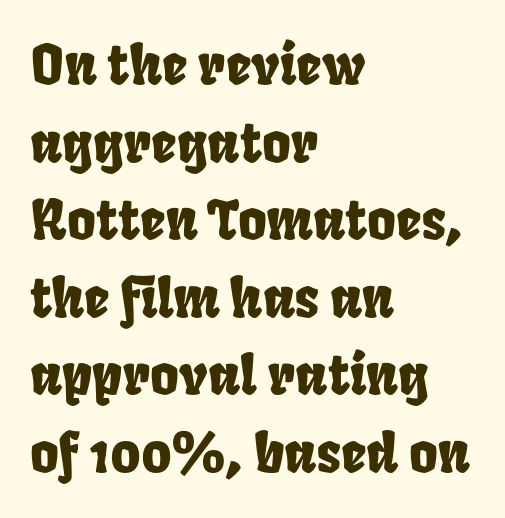
The space beneath each line is pristine and unruled. The horizontal fit of the characters is conventional and even. Notice how the passage keeps a crisp vertical edge on the left only. Vertically, the passage feels balanced, rows spaced as you'd expect. Varying glyph widths throughout — classic text-font behaviour.
